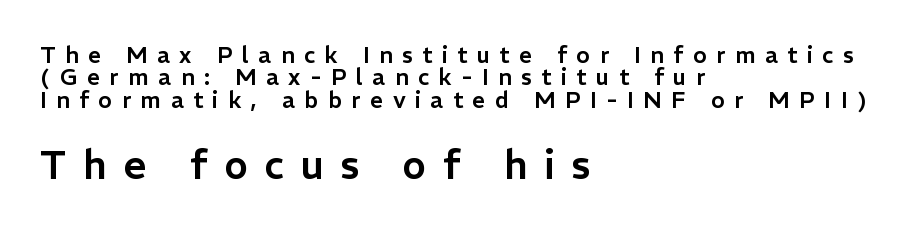
Q: Is the text italic (slanted)? A: No, it is upright.
Q: Is the typeface a serif or a sans-serif typeface? A: Sans-serif.
Q: Is the text underlined? A: No.
Q: How is the paragraph aligned? A: Left-aligned.
Q: Is the spacing between letters normal or unusually wide? A: Unusually wide.
Q: Is the spacing between lines tight, normal or loose? A: Tight.
Q: Which block of text is set in a larger size, the first (top) or the second (bottom)? A: The second (bottom) one.
Q: Width (condensed, normal, or wide)? A: Normal.
Q: Stroke contrast? A: Low.
Q: x-height? A: Medium.
Q: Monospaced? A: No.
